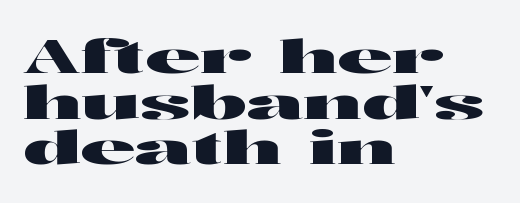
Q: Is the text italic (slanted)? A: No, it is upright.
Q: Is the typeface a serif or a sans-serif typeface? A: Sans-serif.
Q: Is the text underlined? A: No.
Q: How is the paragraph aligned? A: Left-aligned.
Q: Is the spacing between letters normal or unusually wide? A: Normal.
Q: Is the spacing between lines tight, normal or loose? A: Tight.
Q: Width (condensed, normal, or wide)? A: Wide.
Q: Stroke contrast? A: High.
Q: x-height? A: Medium.
Q: Monospaced? A: No.
